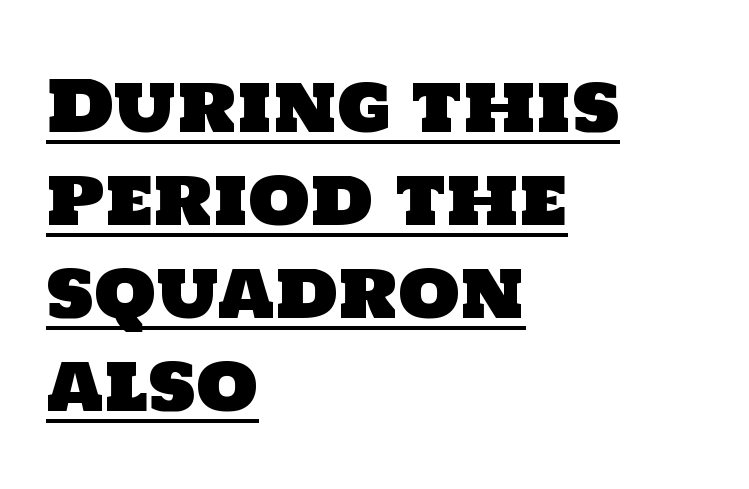
Q: Is the typeface a serif or a sans-serif typeface? A: Sans-serif.
Q: Is the text underlined? A: Yes.
Q: How is the paragraph aligned? A: Left-aligned.
Q: Is the spacing between letters normal or unusually wide? A: Normal.
Q: Is the spacing between lines tight, normal or loose? A: Normal.
Q: Width (condensed, normal, or wide)? A: Normal.
Q: Stroke contrast? A: Low.
Q: x-height? A: Large.
Q: Monospaced? A: No.
